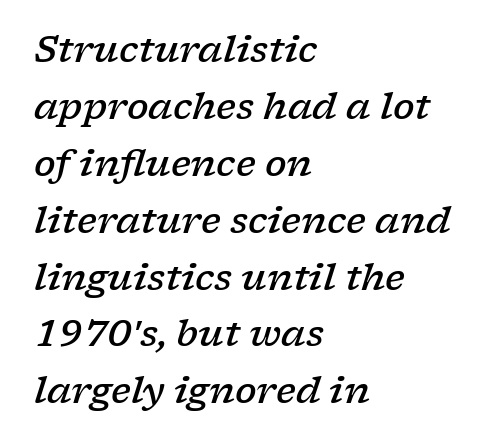
Q: Is the text bold? A: Semi-bold.
Q: Is the text italic (slanted)? A: Yes, it leans right by about 17 degrees.
Q: Is the typeface a serif or a sans-serif typeface? A: Serif.
Q: Is the text underlined? A: No.
Q: How is the paragraph aligned? A: Left-aligned.
Q: Is the spacing between letters normal or unusually wide? A: Normal.
Q: Is the spacing between lines tight, normal or loose? A: Normal.
Q: Width (condensed, normal, or wide)? A: Wide.
Q: Stroke contrast? A: Low.
Q: x-height? A: Medium.
Q: Monospaced? A: No.
